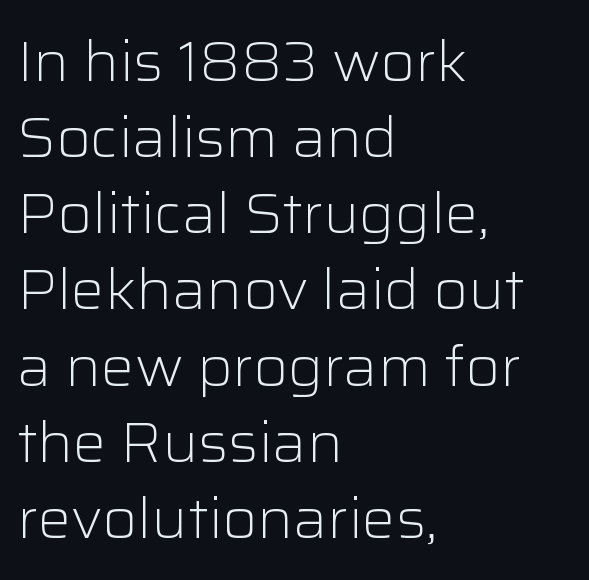
Q: Is the text bold? A: No.
Q: Is the text italic (slanted)? A: No, it is upright.
Q: Is the typeface a serif or a sans-serif typeface? A: Sans-serif.
Q: Is the text underlined? A: No.
Q: How is the paragraph aligned? A: Left-aligned.
Q: Is the spacing between letters normal or unusually wide? A: Normal.
Q: Is the spacing between lines tight, normal or loose? A: Normal.
Q: Width (condensed, normal, or wide)? A: Normal.
Q: Stroke contrast? A: Low.
Q: x-height? A: Medium.
Q: Monospaced? A: No.
